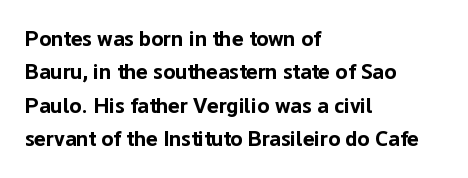
Q: Is the text bold? A: Yes.
Q: Is the text italic (slanted)? A: No, it is upright.
Q: Is the text underlined? A: No.
Q: How is the paragraph aligned? A: Left-aligned.
Q: Is the spacing between letters normal or unusually wide? A: Normal.
Q: Is the spacing between lines tight, normal or loose? A: Normal.
